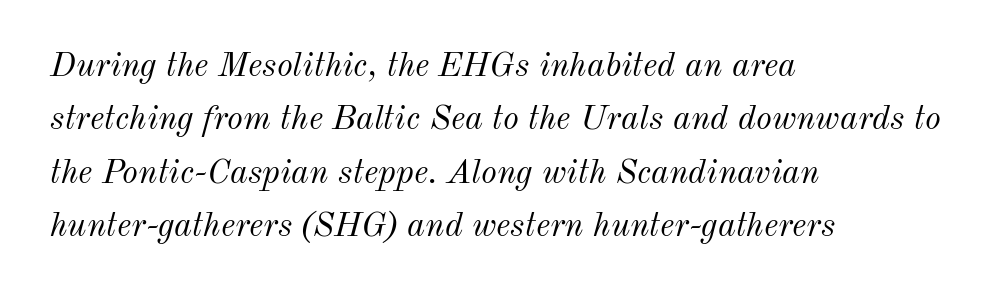
Q: Is the text bold? A: No.
Q: Is the text italic (slanted)? A: Yes, it leans right by about 12 degrees.
Q: Is the text underlined? A: No.
Q: How is the paragraph aligned? A: Left-aligned.
Q: Is the spacing between letters normal or unusually wide? A: Normal.
Q: Is the spacing between lines tight, normal or loose? A: Normal.
Q: Width (condensed, normal, or wide)? A: Normal.
Q: Stroke contrast? A: Medium.
Q: x-height? A: Small.
Q: Monospaced? A: No.
